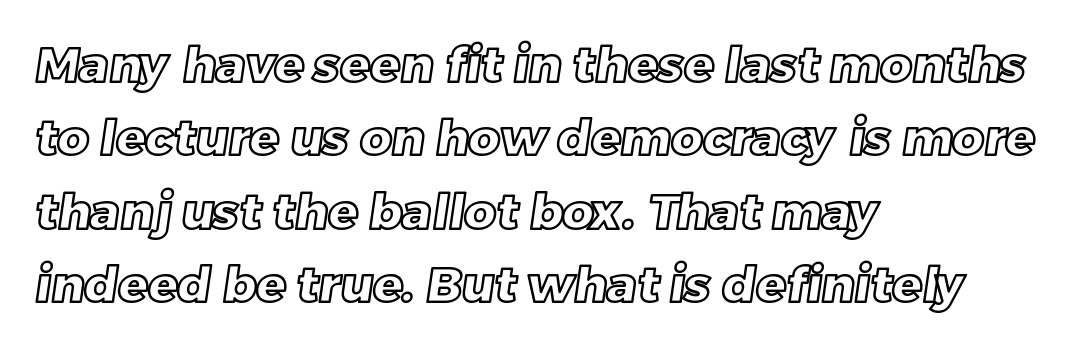
The image shows 49 px text type; set left-aligned, normal line spacing (1.5x), normal letter spacing, not underlined; a large x-height.
